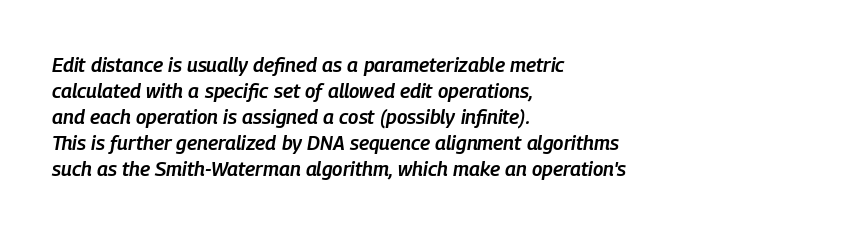
Q: Is the text bold? A: Semi-bold.
Q: Is the text italic (slanted)? A: Yes, it leans right by about 9 degrees.
Q: Is the text underlined? A: No.
Q: How is the paragraph aligned? A: Left-aligned.
Q: Is the spacing between letters normal or unusually wide? A: Normal.
Q: Is the spacing between lines tight, normal or loose? A: Normal.
